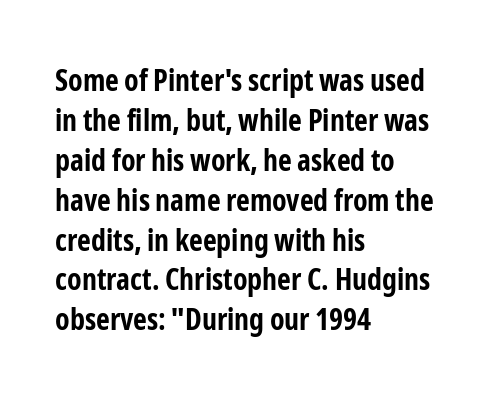
No feet cap the strokes, marking this as sans-serif type. Left-aligned paragraph, ragged on the right. Weight check: bold — yes, fully. It's the straight-up-and-down kind of type. Any mark beneath the type? The region is blank. Students, observe: this is what conventionally led text looks like.
